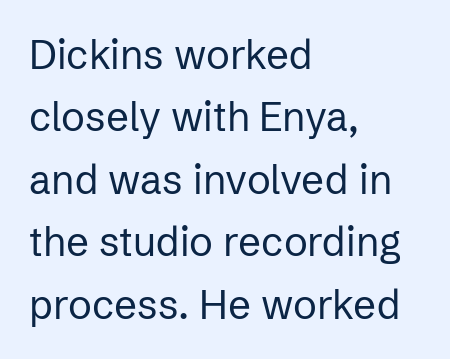
The letters advance in unequal steps, a hallmark of proportional type. A light-to-regular cut is what we see here. Alignment: flush left. Successive baselines arrive at the customary interval. The words here are not underlined. Every character sits straight up, as roman type does.
